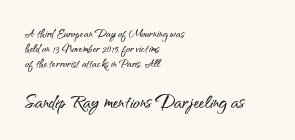
Reading down the block, your eye returns to a fixed left position each line. Each new line begins almost immediately beneath the previous one. The type is set solid horizontally, with unmodified tracking. The passage shown is not underscored anywhere. Which chunk is bigger? The second one — the bottom block dwarfs the top.
